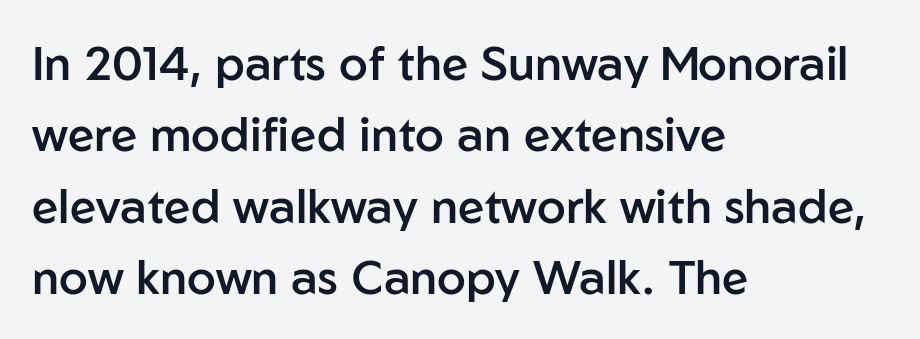
To sum up the face: it is a sans, with no serifs. No word sits above an underline. Here the glyphs are tracked normally, forming tight word shapes. The glyphs have the mass of a demibold cut, below bold.
